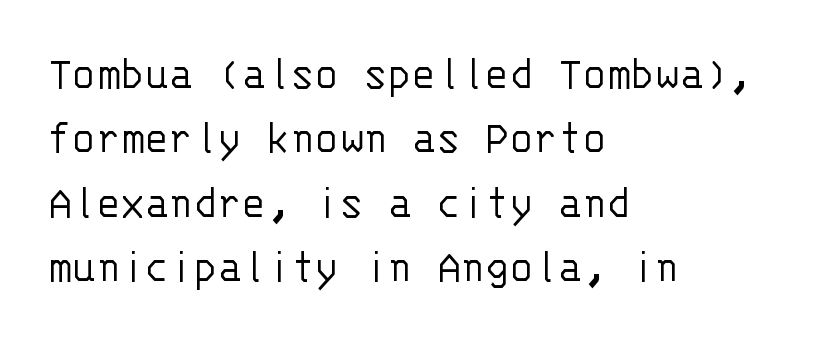
{"serif": "no", "italic": "no", "bold": "no", "weight": "light", "width": "normal", "stroke_contrast": "low", "x_height": "large", "monospaced": "yes", "underline": "no", "align": "left", "line_spacing": "normal", "line_spacing_ratio": 1.29, "letter_spacing": "normal", "letter_spacing_em": 0.0, "glyph_px": 50}
